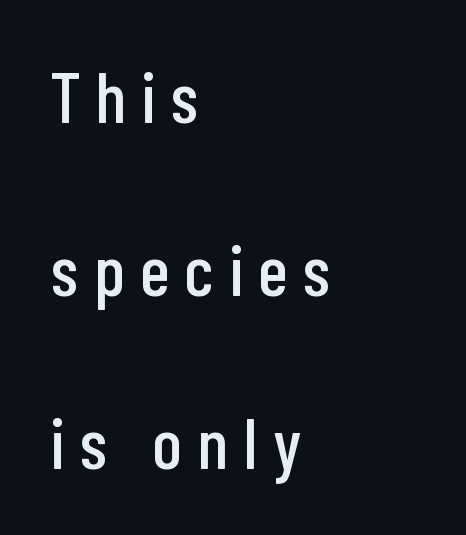
{"serif": "no", "italic": "no", "width": "condensed", "stroke_contrast": "low", "x_height": "medium", "monospaced": "no", "underline": "no", "align": "left", "line_spacing": "loose", "line_spacing_ratio": 2.4, "letter_spacing": "wide", "letter_spacing_em": 0.22, "glyph_px": 72}
